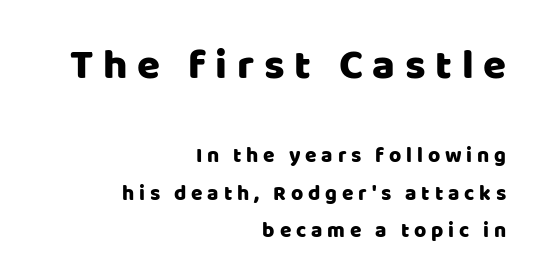
This sample uses an upright cut, with every glyph sitting square on the baseline. Character widths vary here, with narrow letters taking less room than wide ones. Each letter's strokes conclude bluntly, with no projecting serifs. If you drew a ruler down the right edge, every line would touch it. Between one letter and the next there's a generous, obvious gap.
